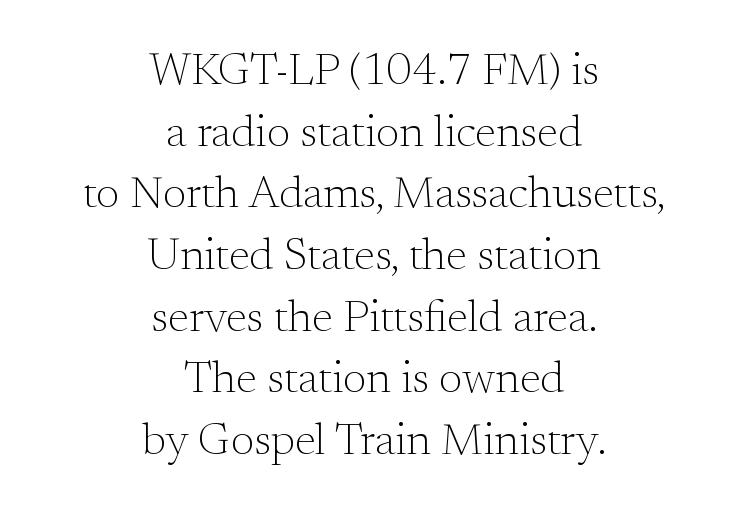
The rendering uses natural spacing where letterforms have individual widths. The passage shown is not underscored anywhere. Horizontal bands of white between lines are of average thickness. The tracking reads as untouched default to a designer's eye.
